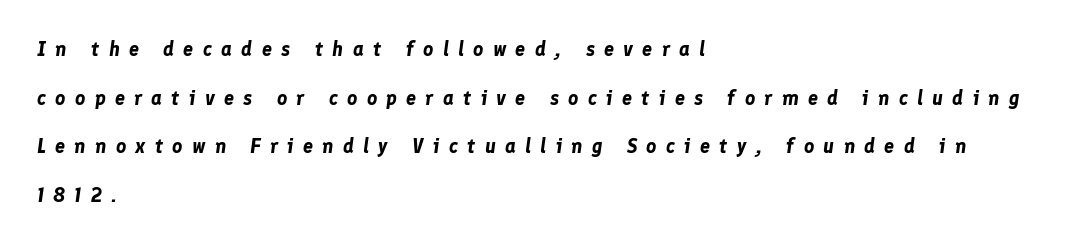
{"italic": "yes", "lean": "right", "slant_degrees": 8, "bold": "yes", "underline": "no", "align": "left", "line_spacing": "loose", "line_spacing_ratio": 2.43, "letter_spacing": "wide", "letter_spacing_em": 0.46, "glyph_px": 20}
